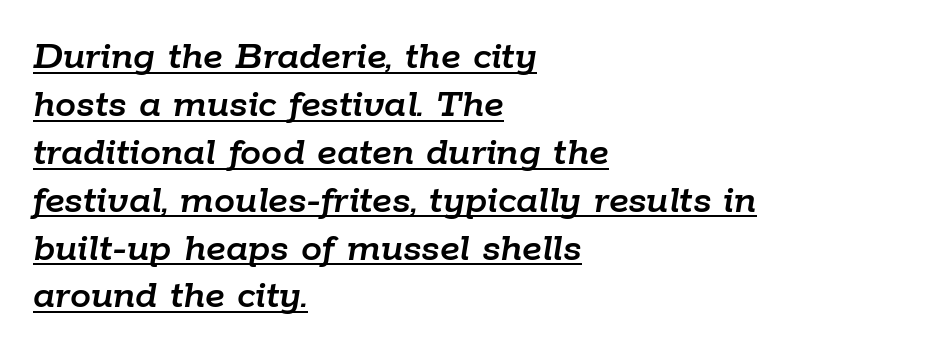
If you drew a ruler down the left edge, every line would touch it. Tightly led — the rows are bunched. Has an underline been added? It has. The passage shown has conventional tracking throughout.
